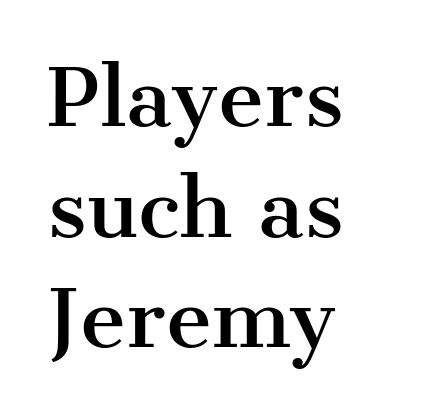
This is roman type, the default non-slanted kind. Here the designer chose a conventional face with non-uniform glyph widths. These lines sit exactly where default settings would place them. The ragged edge is on the right, which tells us the setting is flush left.
